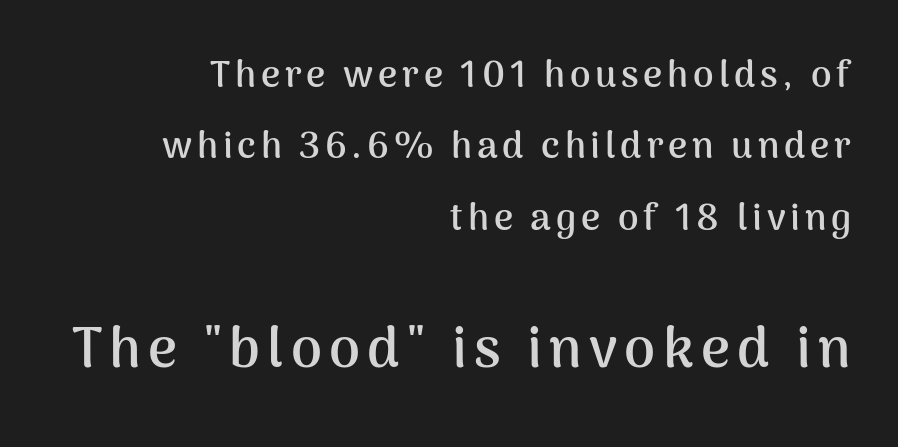
Compared with a flush-left layout, this one pins lines to the opposite, right side. The face used here appears at its bigger size in the lower chunk. Weight: bold. No feet cap the strokes, marking this as sans-serif type.
